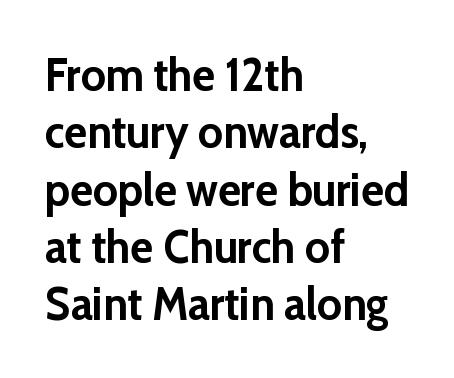
Q: Is the text bold? A: Yes.
Q: Is the text italic (slanted)? A: No, it is upright.
Q: Is the typeface a serif or a sans-serif typeface? A: Sans-serif.
Q: Is the text underlined? A: No.
Q: How is the paragraph aligned? A: Left-aligned.
Q: Is the spacing between letters normal or unusually wide? A: Normal.
Q: Width (condensed, normal, or wide)? A: Normal.
Q: Stroke contrast? A: Low.
Q: x-height? A: Medium.
Q: Monospaced? A: No.
